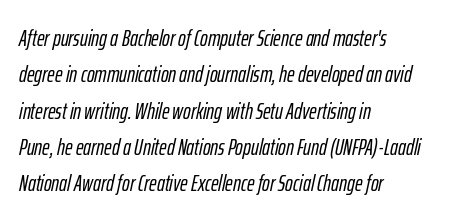
Underline: absent. One glance says typical: line gaps are just what's usual. Horizontal alignment here is leftward, the default for most running prose. You can tell it's italic because the verticals aren't actually vertical. Tracking here is standard; glyphs follow each other at the usual distance.
